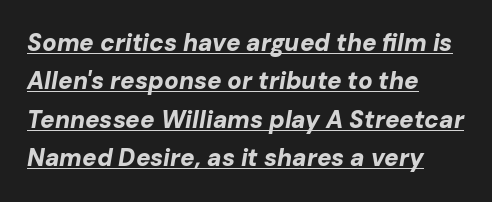
Q: Is the text bold? A: Yes.
Q: Is the text italic (slanted)? A: Yes, it leans right by about 10 degrees.
Q: Is the text underlined? A: Yes.
Q: How is the paragraph aligned? A: Left-aligned.
Q: Is the spacing between letters normal or unusually wide? A: Normal.
Q: Is the spacing between lines tight, normal or loose? A: Normal.
